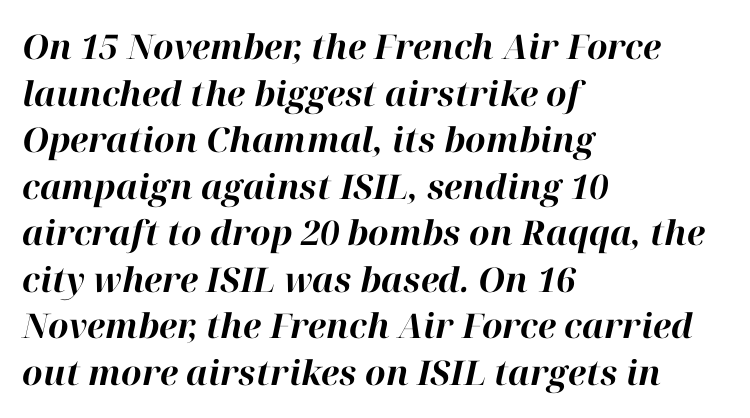
A classic flush-left, rag-right setting is used for this passage. Quick note: italic. The vertical gap from one line to the next is medium. The font is running at its bold setting. Caption: standard tracking, unaltered. Decoration check: the copy has no underline.
